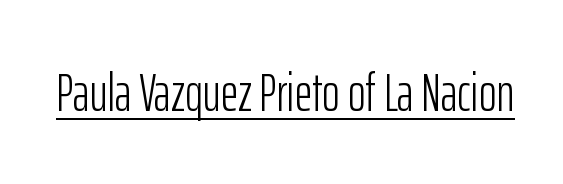
The rendering uses natural spacing where letterforms have individual widths. If you drew a line through each stem, it would be perfectly vertical. This is sans-serif lettering, the kind often seen on screens and signage. Vertical stems look standard width or narrower in stroke. You could call the tracking neutral — neither tight nor loose. Each line of the rendering has a horizontal stroke beneath the glyphs.
